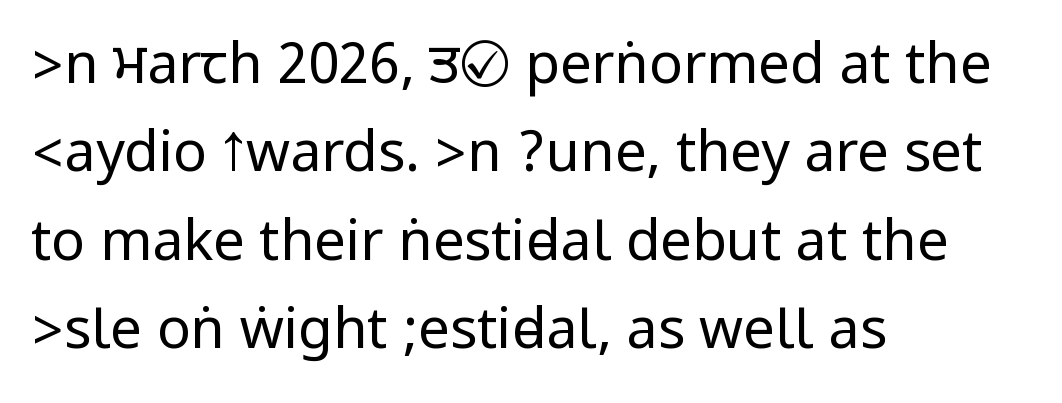
The image shows 56 px regular-weight, condensed sans-serif type, upright; set left-aligned, normal line spacing (1.58x), normal letter spacing, not underlined; low stroke contrast.
